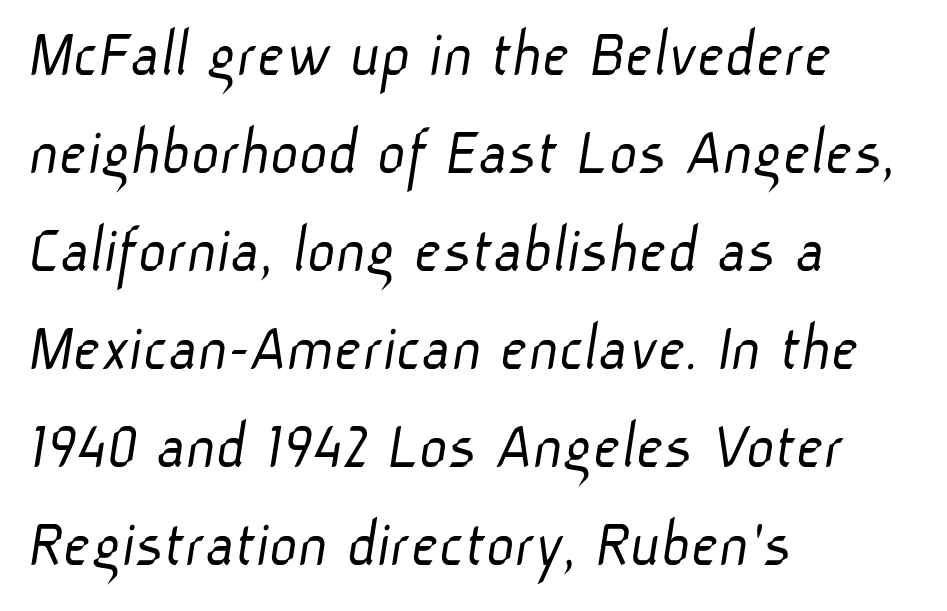
The text block is weighted toward the left margin, trailing off unevenly rightward. The typeface has the unassuming heft of standard copy or less. The baseline area is clear. Nope, no serifs anywhere on these letters. Character widths vary here, with narrow letters taking less room than wide ones. The rendering keeps characters at their native spacing.
